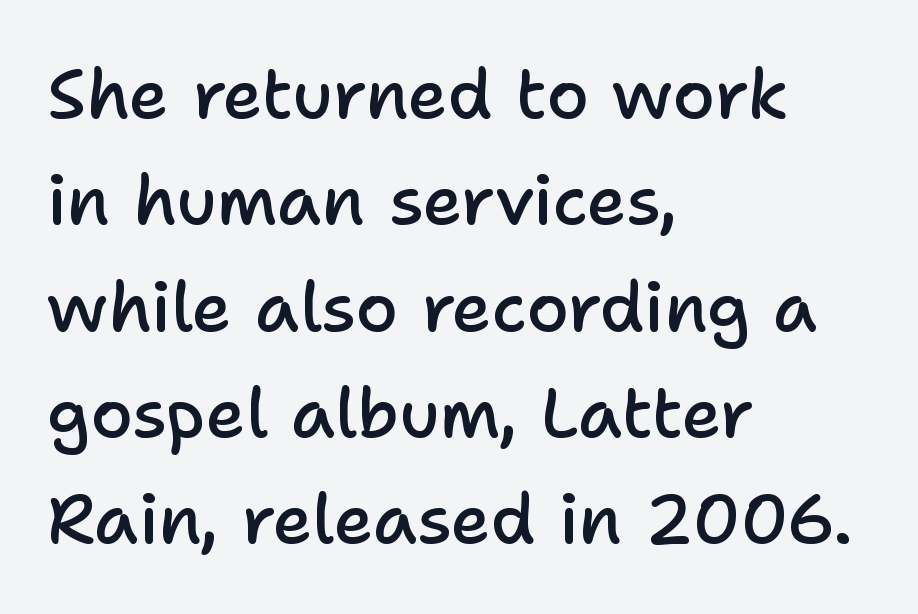
{"serif": "no", "italic": "no", "bold": "semi", "weight": "semibold", "width": "normal", "stroke_contrast": "low", "x_height": "medium", "monospaced": "no", "underline": "no", "align": "left", "line_spacing": "normal", "line_spacing_ratio": 1.54, "letter_spacing": "normal", "letter_spacing_em": 0.0, "glyph_px": 69}
